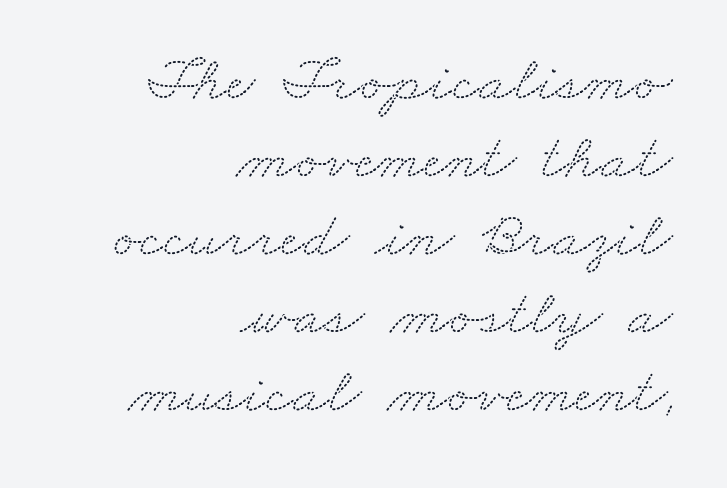
Underline: absent. You could not count columns in this text — the font is proportionally spaced. The rendering anchors every line to the right-hand side. There is no visible air inserted between adjacent glyphs. A serif font was chosen for this passage.
